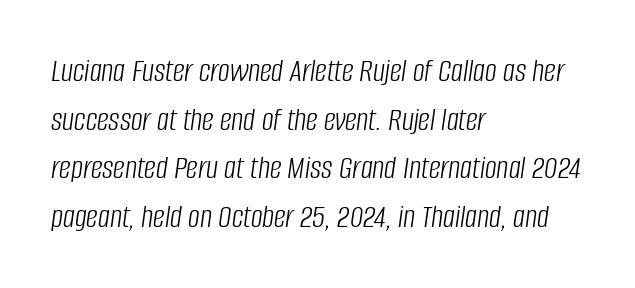
Q: Is the text bold? A: No.
Q: Is the text italic (slanted)? A: Yes, it leans right by about 8 degrees.
Q: Is the text underlined? A: No.
Q: How is the paragraph aligned? A: Left-aligned.
Q: Is the spacing between letters normal or unusually wide? A: Normal.
Q: Is the spacing between lines tight, normal or loose? A: Normal.
Q: Width (condensed, normal, or wide)? A: Condensed.
Q: Stroke contrast? A: Low.
Q: x-height? A: Large.
Q: Monospaced? A: No.
